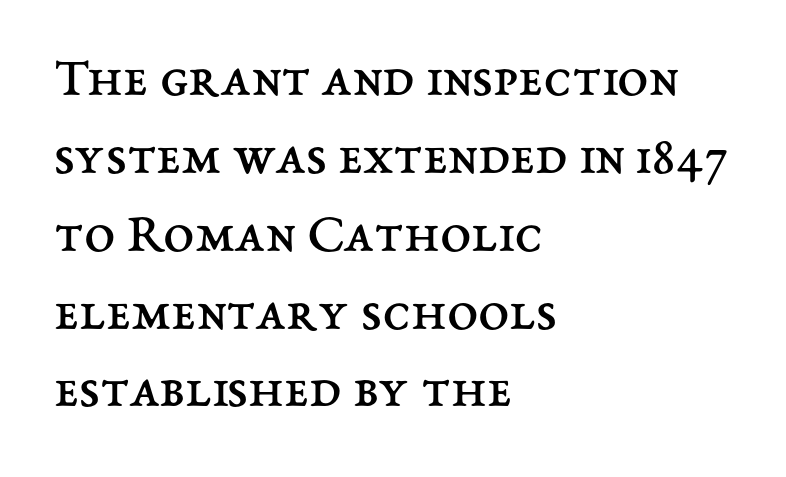
Q: Is the text bold? A: No.
Q: Is the text italic (slanted)? A: No, it is upright.
Q: Is the text underlined? A: No.
Q: How is the paragraph aligned? A: Left-aligned.
Q: Is the spacing between letters normal or unusually wide? A: Normal.
Q: Is the spacing between lines tight, normal or loose? A: Normal.
Q: Width (condensed, normal, or wide)? A: Normal.
Q: Stroke contrast? A: Medium.
Q: x-height? A: Medium.
Q: Monospaced? A: No.
